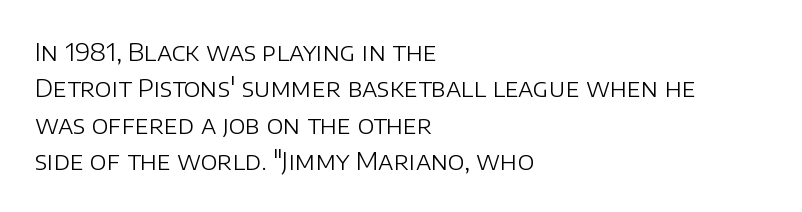
In terms of posture, this sample is upright. The passage shown has conventional tracking throughout. The zone under the glyphs is completely vacant. The lines are quadded left. These glyphs show unthickened strokes, regular width or finer. Rows of type keep a routine distance in the vertical direction.
